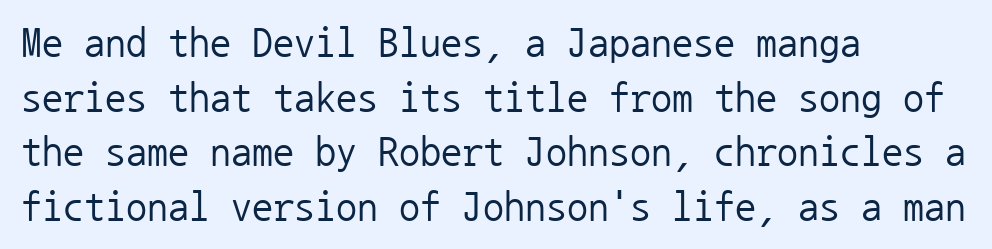
The image shows 42 px regular-weight sans-serif type, upright, monospaced; set left-aligned, normal line spacing (1.3x), normal letter spacing, not underlined; low stroke contrast and a medium x-height.
